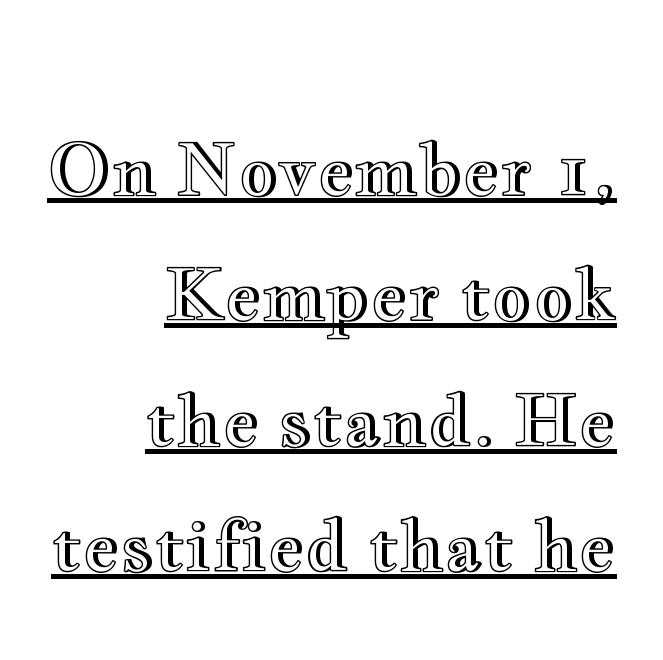
The image shows 70 px wide type, upright; set right-aligned, line spacing 1.79x, normal letter spacing, underlined; a small x-height.
